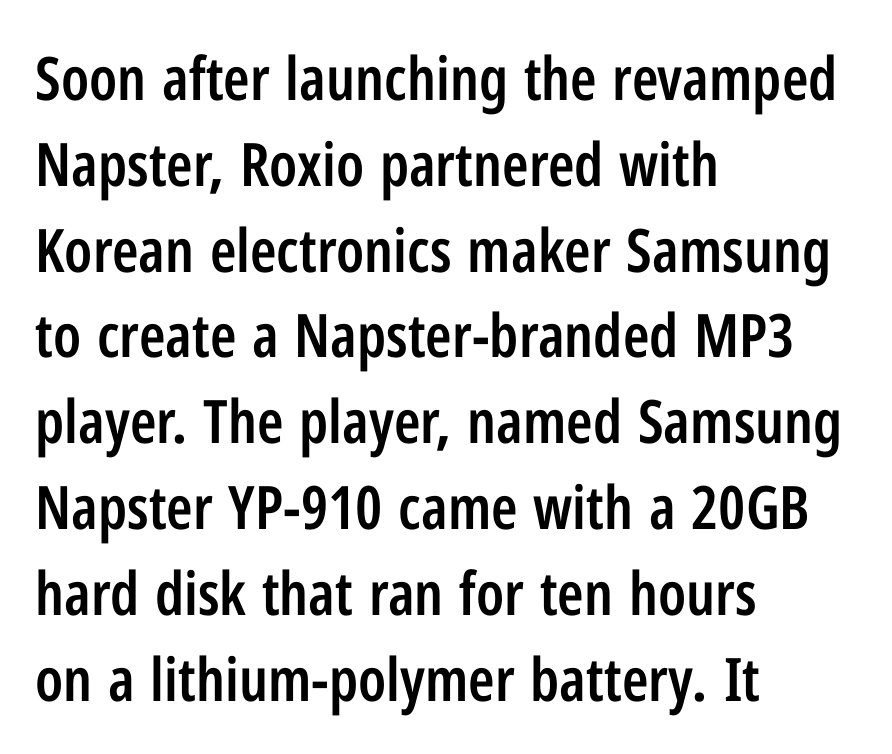
Q: Is the text bold? A: Semi-bold.
Q: Is the text italic (slanted)? A: No, it is upright.
Q: Is the typeface a serif or a sans-serif typeface? A: Sans-serif.
Q: Is the text underlined? A: No.
Q: How is the paragraph aligned? A: Left-aligned.
Q: Is the spacing between letters normal or unusually wide? A: Normal.
Q: Is the spacing between lines tight, normal or loose? A: Normal.
Q: Width (condensed, normal, or wide)? A: Condensed.
Q: Stroke contrast? A: Low.
Q: x-height? A: Medium.
Q: Monospaced? A: No.
